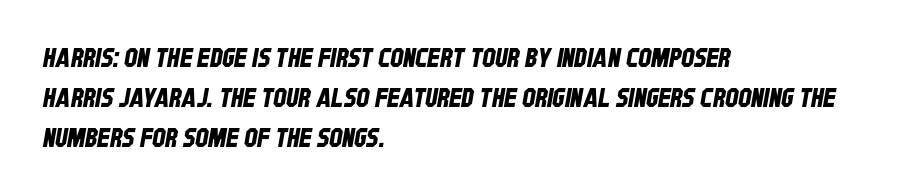
{"underline": "no", "align": "left", "line_spacing": "normal", "line_spacing_ratio": 1.54, "letter_spacing": "normal", "letter_spacing_em": 0.0, "glyph_px": 26}
